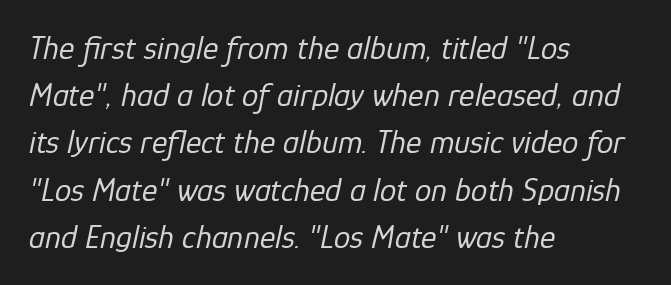
The letters look calm and open, with moderate or lighter stems. Has an underline been added? It has not. How would I describe the line gaps? Plain and ordinary. Does the lettering tilt? It does — this is italic.
